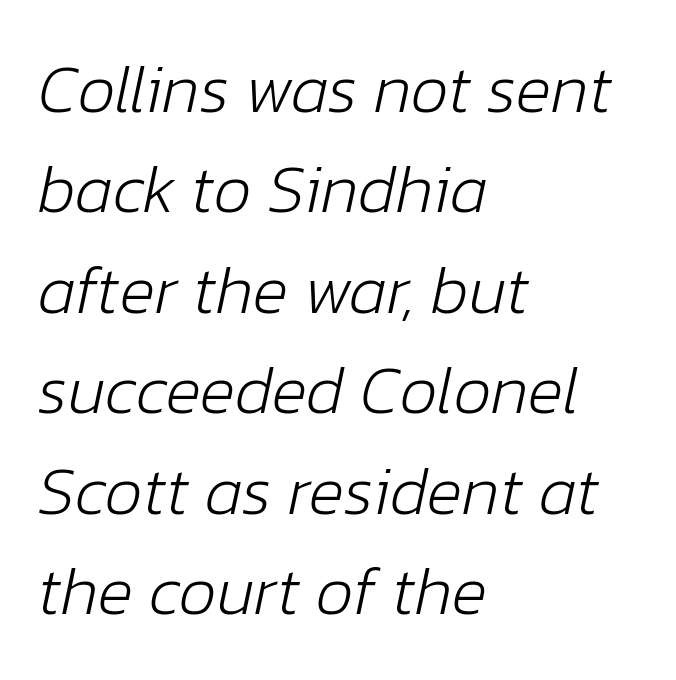
Is there much room between lines? A standard amount, neither cramped nor airy. Typeset ragged right — the left edge is the straight one. Letters have the restrained weight of plain body copy at most. Students, note that the glyphs here touch the page at normal intervals.
